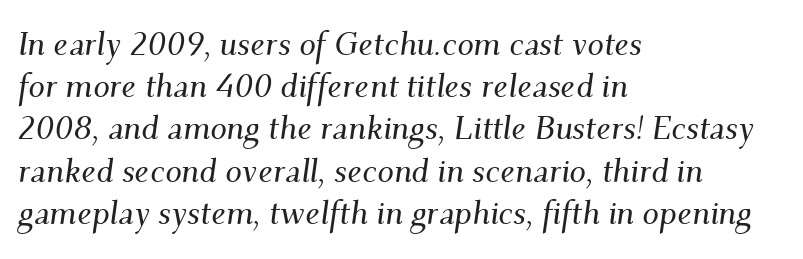
{"serif": "yes", "italic": "yes", "lean": "right", "slant_degrees": 9, "width": "normal", "stroke_contrast": "medium", "x_height": "small", "monospaced": "no", "underline": "no", "align": "left", "line_spacing": "normal", "line_spacing_ratio": 1.28, "letter_spacing": "normal", "letter_spacing_em": 0.0, "glyph_px": 33}
